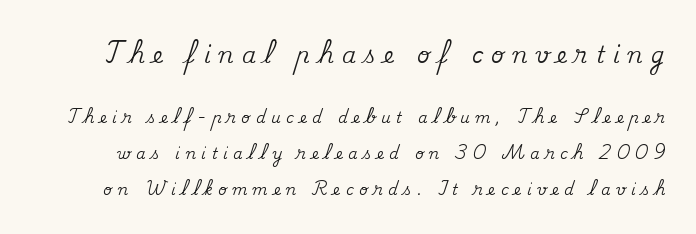
The image shows 22 px text type; set loose line spacing (2.39x), unusually wide letter spacing (+0.38 em), not underlined; the first (top) block is 1.47x larger.
